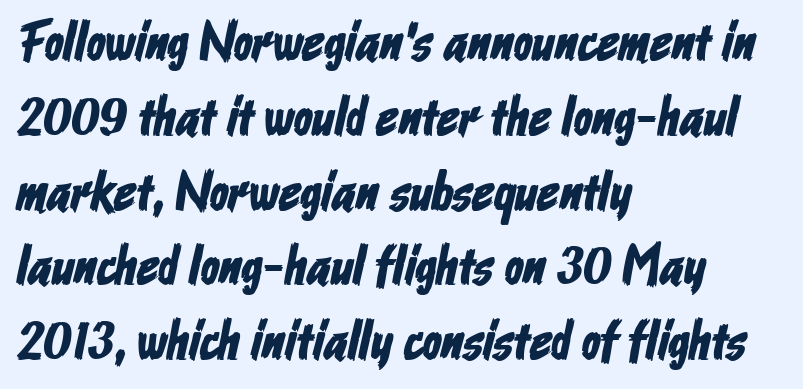
The space between consecutive lines is moderate. In CSS terms this would be text-align: left. The words here are not underlined. Unlike a traditional serif, this face leaves its strokes unadorned.
